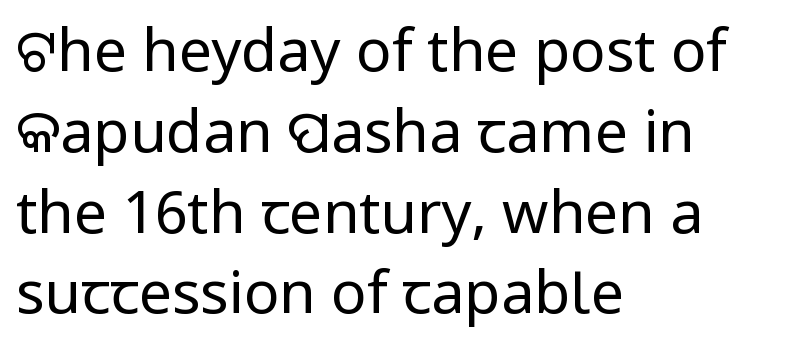
Q: Is the text bold? A: No.
Q: Is the text italic (slanted)? A: No, it is upright.
Q: Is the typeface a serif or a sans-serif typeface? A: Sans-serif.
Q: Is the text underlined? A: No.
Q: How is the paragraph aligned? A: Left-aligned.
Q: Is the spacing between letters normal or unusually wide? A: Normal.
Q: Is the spacing between lines tight, normal or loose? A: Normal.
Q: Width (condensed, normal, or wide)? A: Normal.
Q: Stroke contrast? A: Low.
Q: x-height? A: Medium.
Q: Monospaced? A: No.
